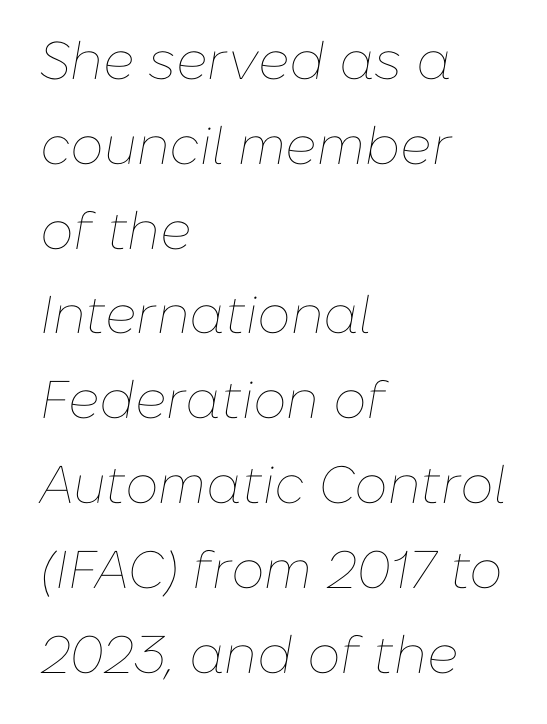
The image shows 53 px thin type, italic (leaning right); set left-aligned, normal line spacing (1.6x), normal letter spacing, not underlined; low stroke contrast and a medium x-height.
